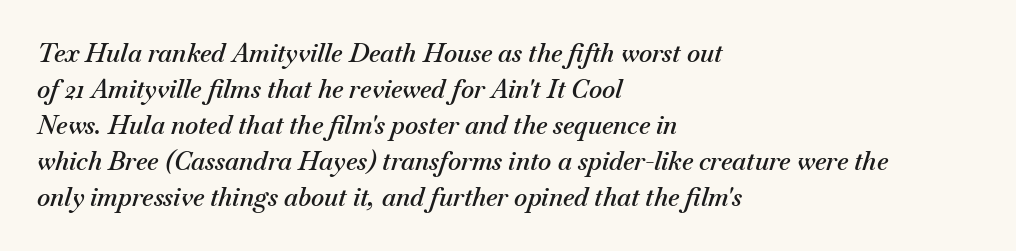
Its strokes are somewhat broadened, the hallmark of semibold type. Lines of text with bare space underneath. When letters slant like this, we call the style italic. Every row of glyphs begins at an identical x-position on the left. In terms of leading, this rendering sits right in the middle. Here the glyphs are tracked normally, forming tight word shapes.
